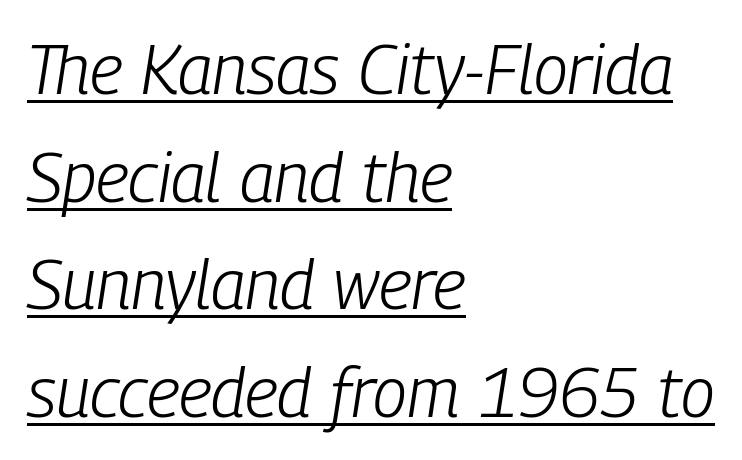
Q: Is the text bold? A: No.
Q: Is the text italic (slanted)? A: Yes, it leans right by about 9 degrees.
Q: Is the text underlined? A: Yes.
Q: How is the paragraph aligned? A: Left-aligned.
Q: Is the spacing between letters normal or unusually wide? A: Normal.
Q: Is the spacing between lines tight, normal or loose? A: Normal.
Q: Width (condensed, normal, or wide)? A: Condensed.
Q: Stroke contrast? A: Low.
Q: x-height? A: Medium.
Q: Monospaced? A: No.
